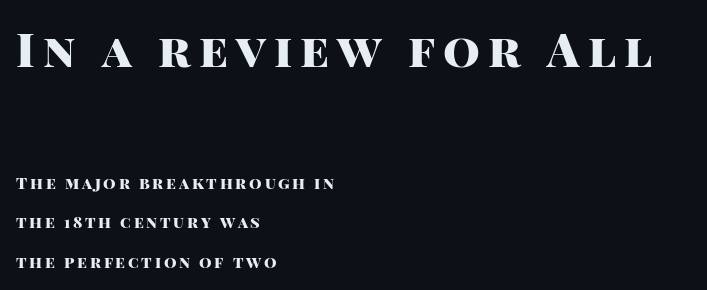
Q: Is the text bold? A: Yes.
Q: Is the text italic (slanted)? A: No, it is upright.
Q: Is the typeface a serif or a sans-serif typeface? A: Sans-serif.
Q: Is the text underlined? A: No.
Q: How is the paragraph aligned? A: Left-aligned.
Q: Is the spacing between lines tight, normal or loose? A: Loose.
Q: Which block of text is set in a larger size, the first (top) or the second (bottom)? A: The first (top) one.
Q: Width (condensed, normal, or wide)? A: Normal.
Q: Stroke contrast? A: High.
Q: x-height? A: Large.
Q: Monospaced? A: No.
